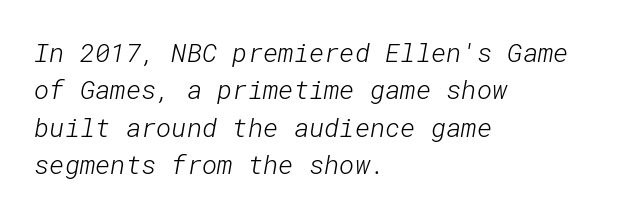
{"bold": "no", "underline": "no", "align": "left", "line_spacing": "normal", "line_spacing_ratio": 1.44, "letter_spacing": "normal", "letter_spacing_em": 0.0, "glyph_px": 26}
